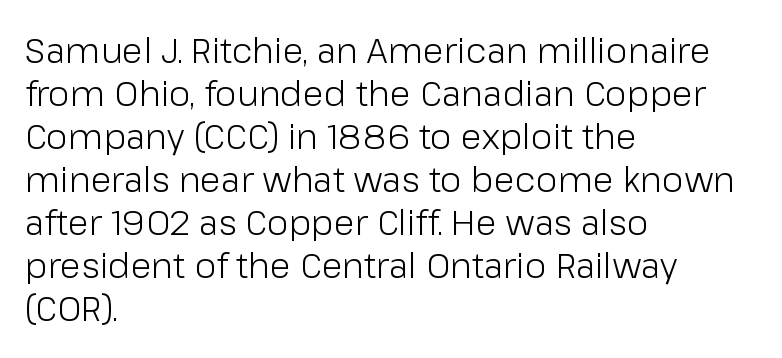
Q: Is the text bold? A: No.
Q: Is the text italic (slanted)? A: No, it is upright.
Q: Is the typeface a serif or a sans-serif typeface? A: Sans-serif.
Q: Is the text underlined? A: No.
Q: How is the paragraph aligned? A: Left-aligned.
Q: Is the spacing between letters normal or unusually wide? A: Normal.
Q: Width (condensed, normal, or wide)? A: Normal.
Q: Stroke contrast? A: Low.
Q: x-height? A: Medium.
Q: Monospaced? A: No.
